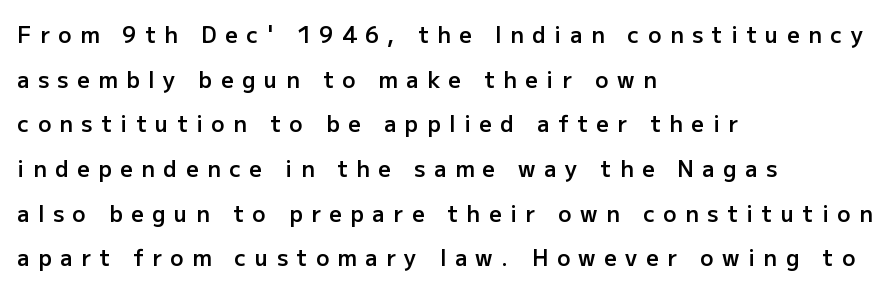
Q: Is the text bold? A: Semi-bold.
Q: Is the text italic (slanted)? A: No, it is upright.
Q: Is the text underlined? A: No.
Q: How is the paragraph aligned? A: Left-aligned.
Q: Is the spacing between letters normal or unusually wide? A: Unusually wide.
Q: Is the spacing between lines tight, normal or loose? A: Loose.
